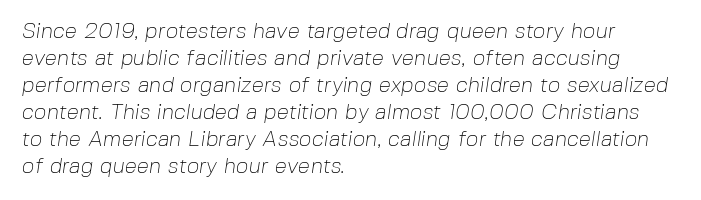
{"bold": "no", "underline": "no", "align": "left", "line_spacing_ratio": 1.23, "letter_spacing": "normal", "letter_spacing_em": 0.0, "glyph_px": 22}
